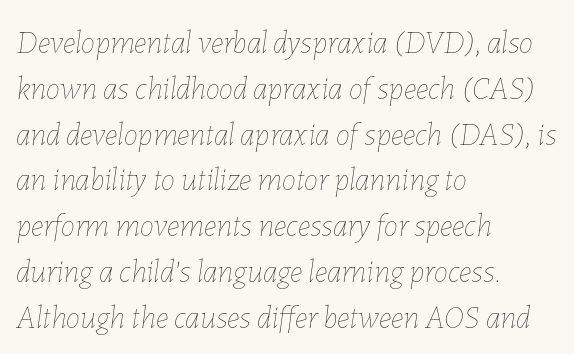
Lines of text with bare space underneath. Emphasis-style slanted type is in use. Each letter keeps its own natural width here, so spacing adapts to shape. A classic flush-left, rag-right setting is used for this passage. Is the type heavy? It reads as light-to-regular instead. This sample keeps an unexceptional amount of space between lines.
